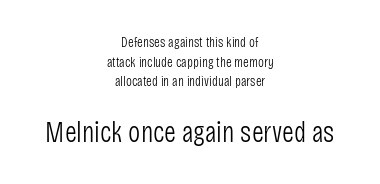
Q: Is the text bold? A: No.
Q: Is the text italic (slanted)? A: No, it is upright.
Q: Is the typeface a serif or a sans-serif typeface? A: Sans-serif.
Q: Is the text underlined? A: No.
Q: How is the paragraph aligned? A: Centered.
Q: Is the spacing between letters normal or unusually wide? A: Normal.
Q: Is the spacing between lines tight, normal or loose? A: Normal.
Q: Which block of text is set in a larger size, the first (top) or the second (bottom)? A: The second (bottom) one.
Q: Width (condensed, normal, or wide)? A: Condensed.
Q: Stroke contrast? A: Low.
Q: x-height? A: Large.
Q: Monospaced? A: No.
